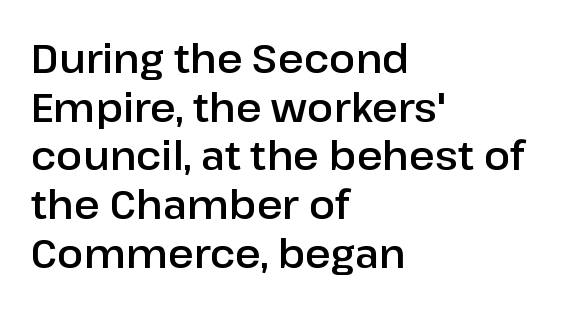
A student would call this left alignment; a typographer would say flush left, rag right. This is roman type, the default non-slanted kind. Rule under the text: the space is simply empty. This sample keeps an unexceptional amount of space between lines. The line texture is even and compact thanks to regular tracking. Note the varied advance widths — an 'i' is clearly narrower than an 'm'.
